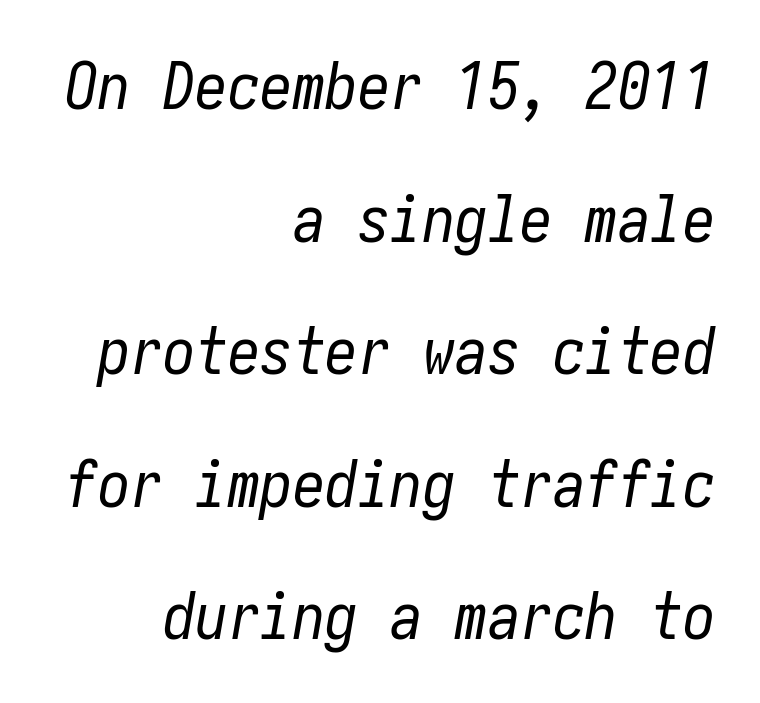
The image shows 65 px regular-weight, condensed type, italic (leaning right); set right-aligned, loose line spacing (2.04x), normal letter spacing, not underlined; low stroke contrast and a medium x-height.
